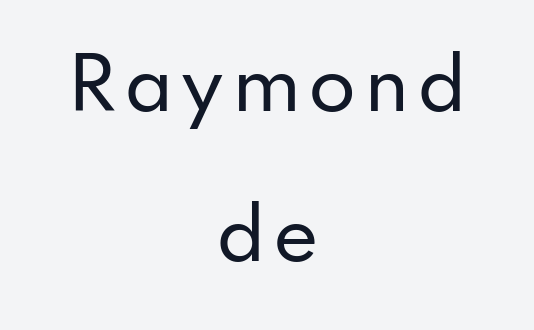
Lines of text with bare space underneath. The designer dialed line spacing up above the default. Italic: no, the glyphs are upright roman. Typeset on center — no edge is straight.
